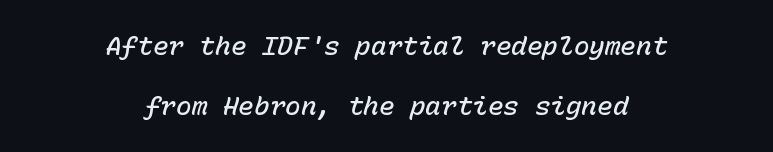
The image shows 26 px text type, italic (leaning right); set centered, loose line spacing (2.29x), normal letter spacing, not underlined.
